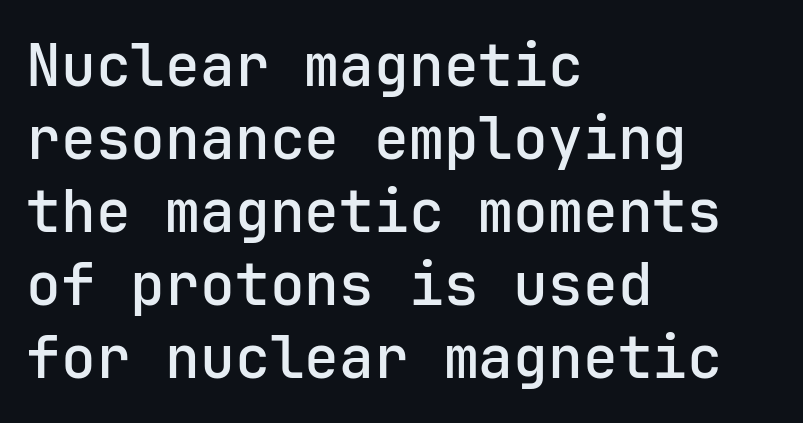
{"serif": "no", "italic": "no", "width": "normal", "stroke_contrast": "low", "x_height": "medium", "monospaced": "yes", "underline": "no", "align": "left", "line_spacing": "normal", "line_spacing_ratio": 1.26, "letter_spacing": "normal", "letter_spacing_em": 0.0, "glyph_px": 58}
